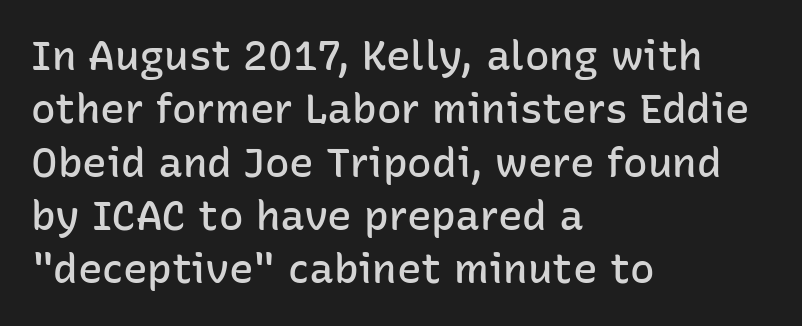
Whoever set this chose a conventional vertical rhythm. This sample uses an upright cut, with every glyph sitting square on the baseline. Grotesque or geometric, the face here clearly has no serifs. Inter-character spacing is left at the font's built-in metrics.
